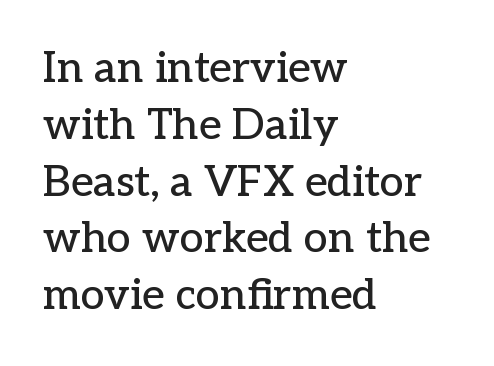
Q: Is the text italic (slanted)? A: No, it is upright.
Q: Is the typeface a serif or a sans-serif typeface? A: Serif.
Q: Is the text underlined? A: No.
Q: How is the paragraph aligned? A: Left-aligned.
Q: Is the spacing between letters normal or unusually wide? A: Normal.
Q: Is the spacing between lines tight, normal or loose? A: Normal.
Q: Width (condensed, normal, or wide)? A: Normal.
Q: Stroke contrast? A: Low.
Q: x-height? A: Medium.
Q: Monospaced? A: No.
